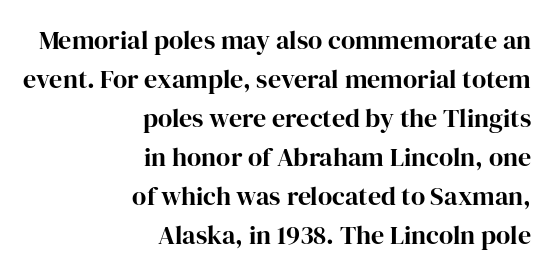
{"italic": "no", "bold": "yes", "underline": "no", "align": "right", "line_spacing": "normal", "line_spacing_ratio": 1.5, "letter_spacing": "normal", "letter_spacing_em": 0.0, "glyph_px": 26}
